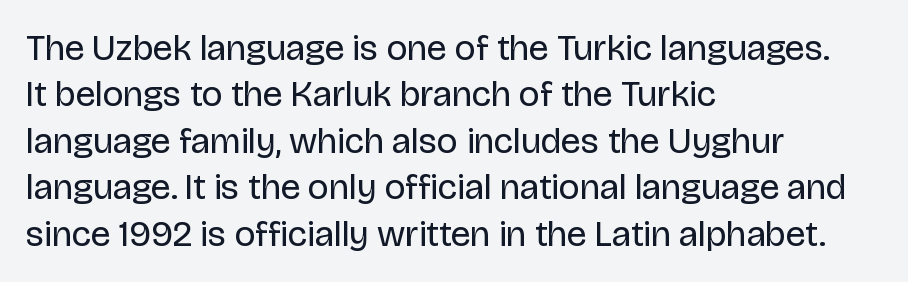
Q: Is the text bold? A: No.
Q: Is the text italic (slanted)? A: No, it is upright.
Q: Is the typeface a serif or a sans-serif typeface? A: Sans-serif.
Q: Is the text underlined? A: No.
Q: How is the paragraph aligned? A: Left-aligned.
Q: Is the spacing between letters normal or unusually wide? A: Normal.
Q: Is the spacing between lines tight, normal or loose? A: Normal.
Q: Width (condensed, normal, or wide)? A: Normal.
Q: Stroke contrast? A: Low.
Q: x-height? A: Large.
Q: Monospaced? A: No.
